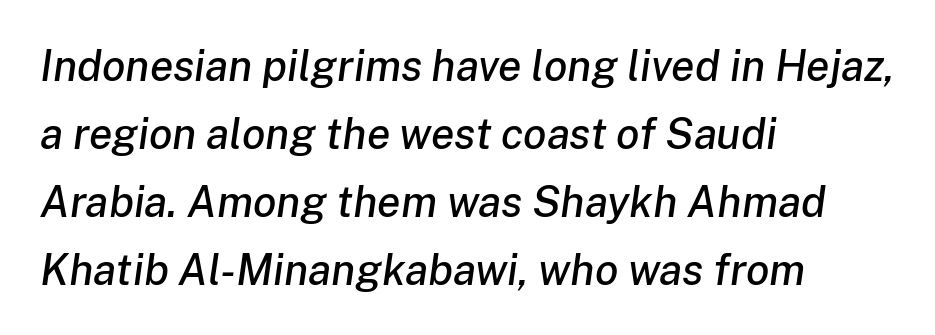
Q: Is the text italic (slanted)? A: Yes, it leans right by about 8 degrees.
Q: Is the text underlined? A: No.
Q: How is the paragraph aligned? A: Left-aligned.
Q: Is the spacing between letters normal or unusually wide? A: Normal.
Q: Is the spacing between lines tight, normal or loose? A: Normal.
Q: Width (condensed, normal, or wide)? A: Normal.
Q: Stroke contrast? A: Low.
Q: x-height? A: Medium.
Q: Monospaced? A: No.
